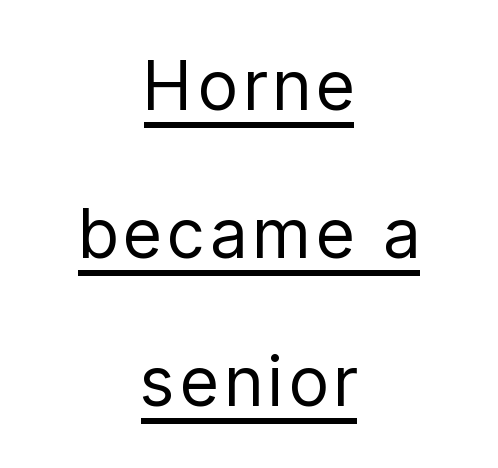
Q: Is the text bold? A: No.
Q: Is the text italic (slanted)? A: No, it is upright.
Q: Is the typeface a serif or a sans-serif typeface? A: Sans-serif.
Q: Is the text underlined? A: Yes.
Q: How is the paragraph aligned? A: Centered.
Q: Is the spacing between lines tight, normal or loose? A: Loose.
Q: Width (condensed, normal, or wide)? A: Condensed.
Q: Stroke contrast? A: Low.
Q: x-height? A: Medium.
Q: Monospaced? A: No.
